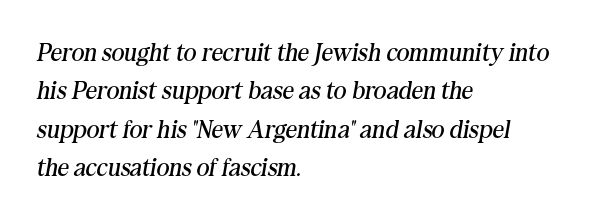
{"italic": "yes", "lean": "right", "slant_degrees": 10, "bold": "no", "underline": "no", "align": "left", "line_spacing": "normal", "line_spacing_ratio": 1.54, "letter_spacing": "normal", "letter_spacing_em": 0.0, "glyph_px": 25}
